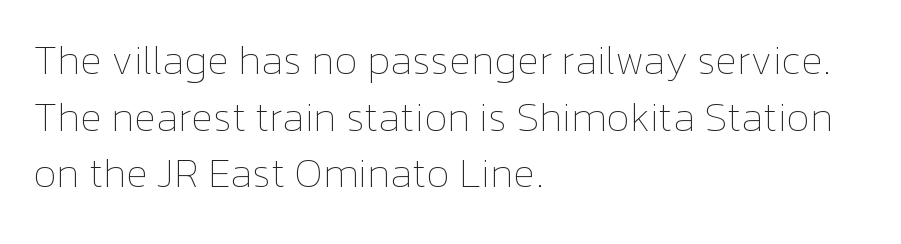
{"italic": "no", "bold": "no", "weight": "thin", "width": "normal", "stroke_contrast": "low", "x_height": "medium", "monospaced": "no", "underline": "no", "align": "left", "line_spacing": "normal", "line_spacing_ratio": 1.38, "letter_spacing": "normal", "letter_spacing_em": 0.0, "glyph_px": 41}
